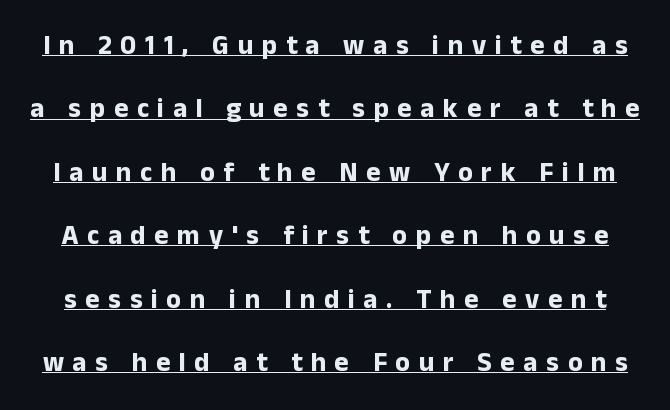
{"italic": "no", "bold": "yes", "underline": "yes", "line_spacing": "loose", "line_spacing_ratio": 2.35, "letter_spacing": "wide", "letter_spacing_em": 0.32, "glyph_px": 27}
